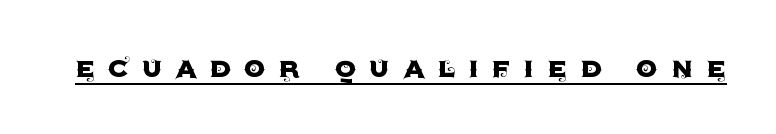
{"serif": "no", "italic": "no", "width": "normal", "x_height": "large", "monospaced": "no", "underline": "yes", "letter_spacing": "wide", "letter_spacing_em": 0.38, "glyph_px": 34}
